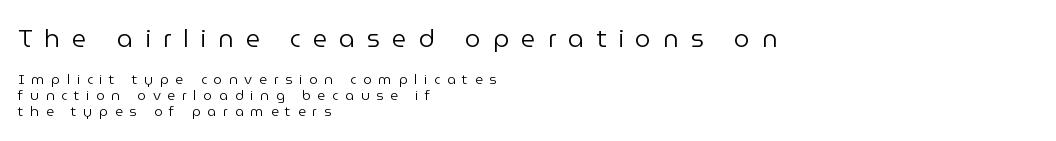
{"italic": "no", "bold": "no", "underline": "no", "align": "left", "line_spacing": "tight", "line_spacing_ratio": 1.15, "letter_spacing": "wide", "letter_spacing_em": 0.48, "larger_block": "first", "size_ratio": 1.79, "glyph_px": 25}
